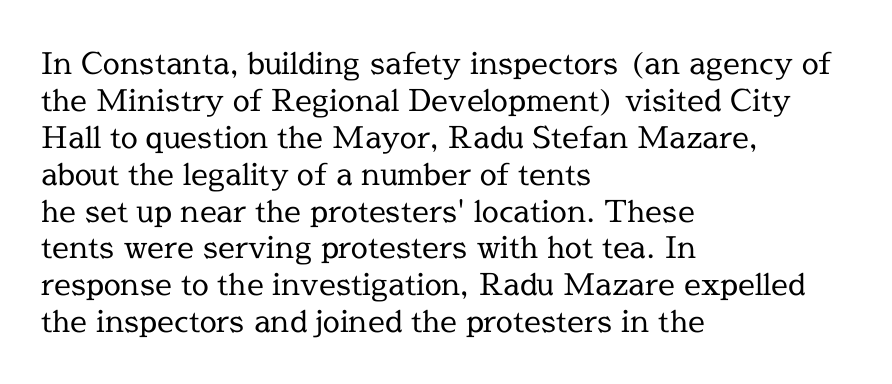
Q: Is the text bold? A: No.
Q: Is the text italic (slanted)? A: No, it is upright.
Q: Is the typeface a serif or a sans-serif typeface? A: Serif.
Q: Is the text underlined? A: No.
Q: How is the paragraph aligned? A: Left-aligned.
Q: Is the spacing between letters normal or unusually wide? A: Normal.
Q: Width (condensed, normal, or wide)? A: Normal.
Q: x-height? A: Medium.
Q: Monospaced? A: No.
